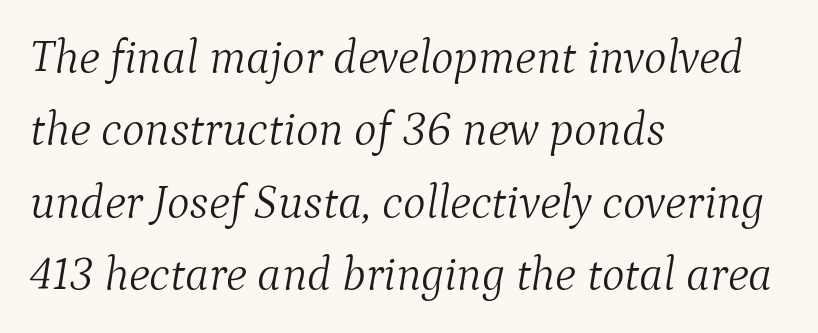
Q: Is the text bold? A: No.
Q: Is the text italic (slanted)? A: Yes, it leans right by about 9 degrees.
Q: Is the typeface a serif or a sans-serif typeface? A: Serif.
Q: Is the text underlined? A: No.
Q: How is the paragraph aligned? A: Left-aligned.
Q: Is the spacing between letters normal or unusually wide? A: Normal.
Q: Is the spacing between lines tight, normal or loose? A: Normal.
Q: Width (condensed, normal, or wide)? A: Normal.
Q: Stroke contrast? A: Medium.
Q: x-height? A: Medium.
Q: Monospaced? A: No.
